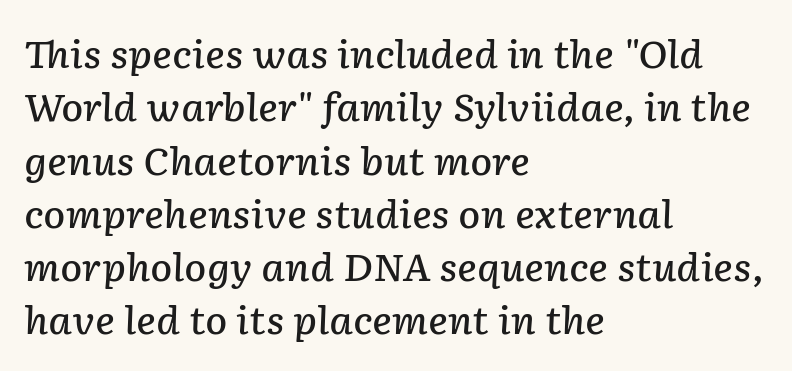
The image shows 37 px semibold type, italic (leaning right); set left-aligned, normal line spacing (1.44x), normal letter spacing, not underlined; low stroke contrast and a medium x-height.
